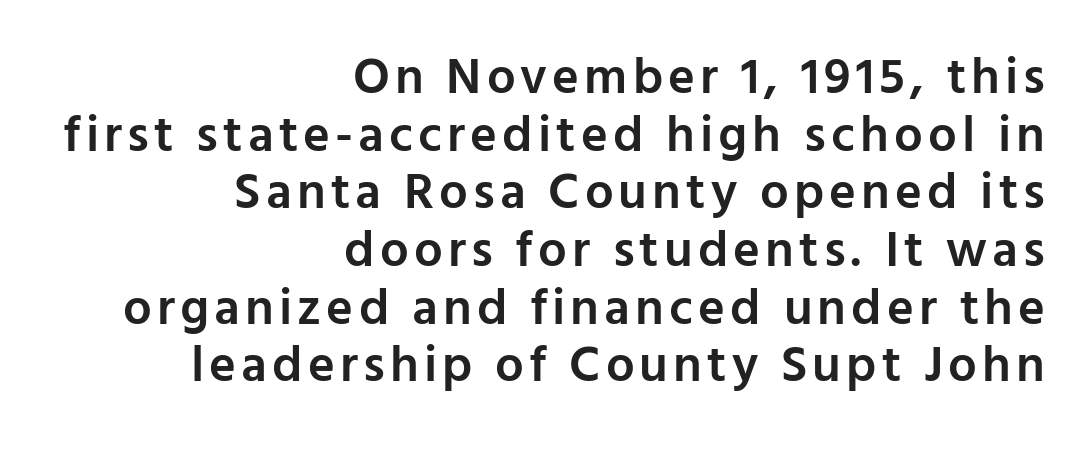
The image shows 51 px semibold sans-serif type, upright; set right-aligned, tight line spacing (1.13x), not underlined; low stroke contrast and a medium x-height.
